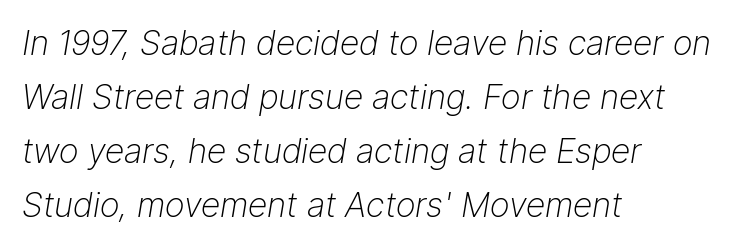
{"italic": "yes", "lean": "right", "slant_degrees": 9, "bold": "no", "weight": "light", "width": "normal", "stroke_contrast": "low", "x_height": "medium", "monospaced": "no", "underline": "no", "align": "left", "line_spacing": "normal", "line_spacing_ratio": 1.59, "letter_spacing": "normal", "letter_spacing_em": 0.0, "glyph_px": 34}
